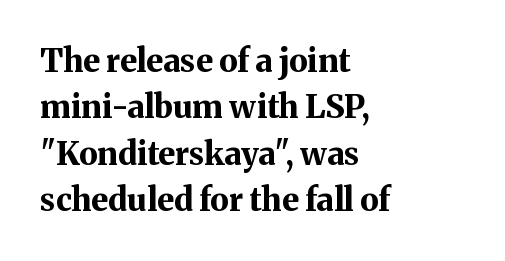
These lines stack with their left ends in a neat column. Typographic density is high because the face is bold. This sample has the flowing, uneven cadence of proportional lettering. How would I describe the line gaps? Plain and ordinary. Nope, not italic — everything's standing straight.
